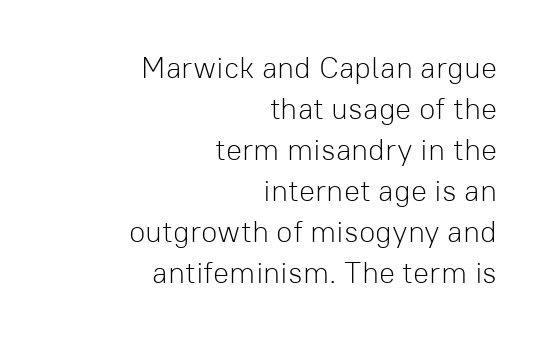
The image shows 30 px light sans-serif type, upright; set right-aligned, normal line spacing (1.37x), normal letter spacing, not underlined; low stroke contrast and a medium x-height.
